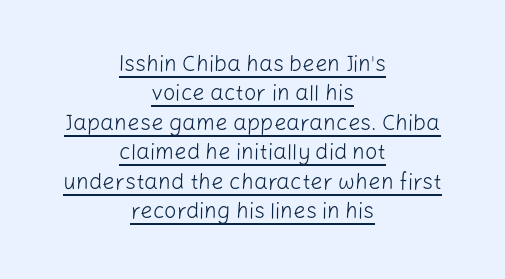
Q: Is the text bold? A: No.
Q: Is the text italic (slanted)? A: No, it is upright.
Q: Is the text underlined? A: Yes.
Q: How is the paragraph aligned? A: Centered.
Q: Is the spacing between letters normal or unusually wide? A: Normal.
Q: Is the spacing between lines tight, normal or loose? A: Normal.
